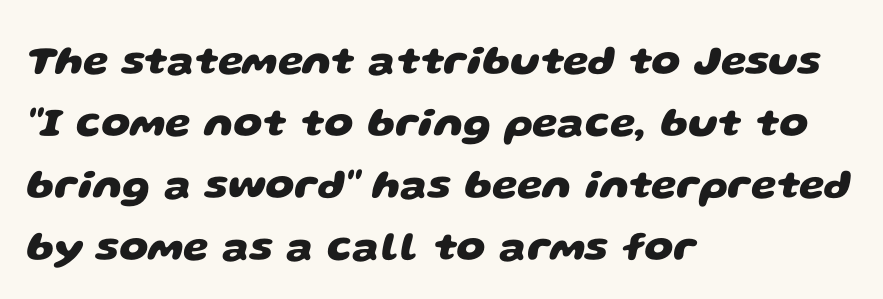
Letterform terminals end flat and unadorned throughout the passage. Short note: letters normally spaced. The specimen omits any rule beneath the text block's lines. The rendering uses natural spacing where letterforms have individual widths. Bold? Absolutely — the strokes are thick and heavy. The lines are quadded left.
